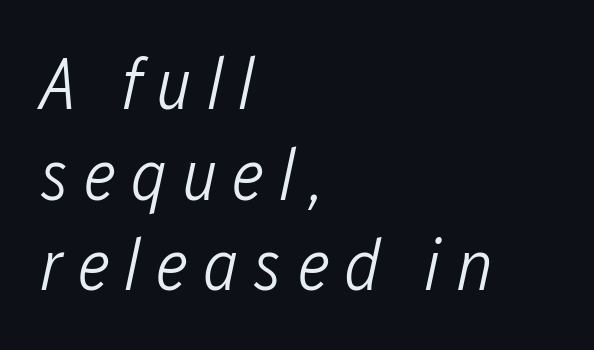
Does the lettering tilt? It does — this is italic. The zone under the glyphs is completely vacant. Proportional: the letters do not fall into vertical columns. Horizontal alignment here is leftward, the default for most running prose.
